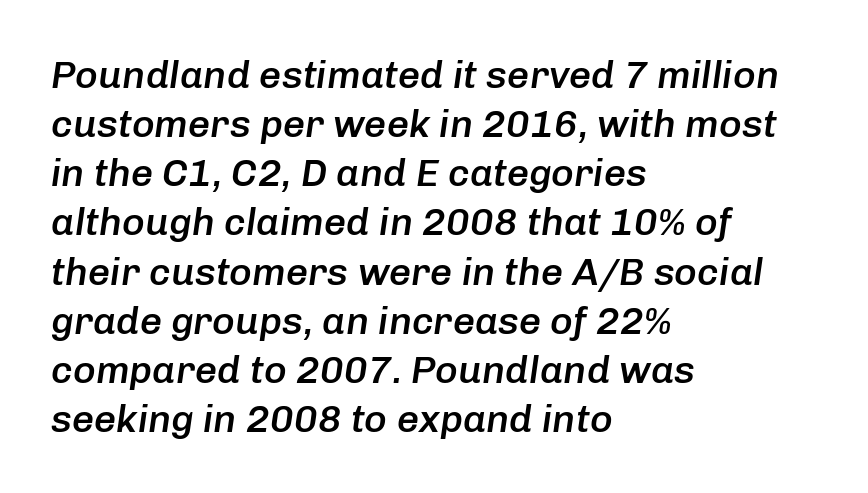
The image shows 39 px semibold type, italic (leaning right); set left-aligned, normal line spacing (1.26x), normal letter spacing, not underlined; low stroke contrast and a medium x-height.
